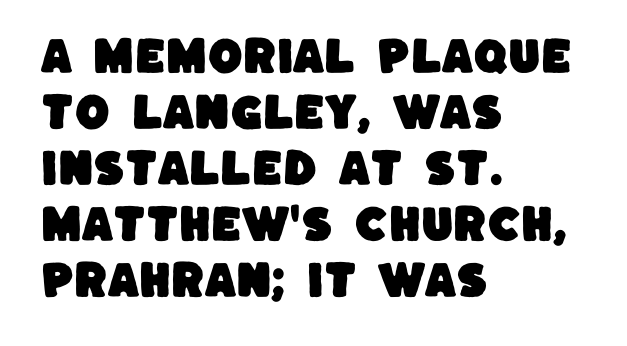
The image shows 40 px sans-serif type; set left-aligned, normal line spacing (1.4x), normal letter spacing, not underlined; low stroke contrast and a large x-height.
